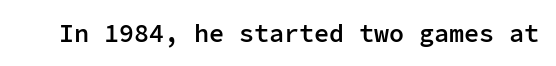
The image shows 25 px text type, upright; set normal letter spacing, not underlined.
